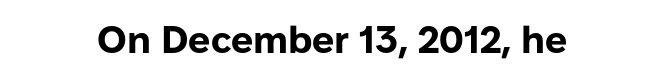
Q: Is the text bold? A: Yes.
Q: Is the text italic (slanted)? A: No, it is upright.
Q: Is the typeface a serif or a sans-serif typeface? A: Sans-serif.
Q: Is the text underlined? A: No.
Q: How is the paragraph aligned? A: Centered.
Q: Is the spacing between letters normal or unusually wide? A: Normal.
Q: Width (condensed, normal, or wide)? A: Normal.
Q: Stroke contrast? A: Low.
Q: x-height? A: Medium.
Q: Monospaced? A: No.
